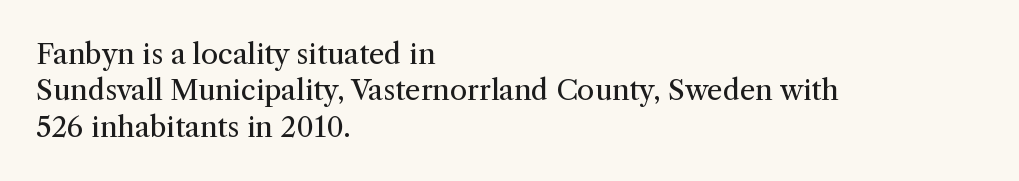
Q: Is the text bold? A: No.
Q: Is the text italic (slanted)? A: No, it is upright.
Q: Is the typeface a serif or a sans-serif typeface? A: Serif.
Q: Is the text underlined? A: No.
Q: How is the paragraph aligned? A: Left-aligned.
Q: Is the spacing between letters normal or unusually wide? A: Normal.
Q: Is the spacing between lines tight, normal or loose? A: Normal.
Q: Width (condensed, normal, or wide)? A: Normal.
Q: Stroke contrast? A: Medium.
Q: x-height? A: Medium.
Q: Monospaced? A: No.
